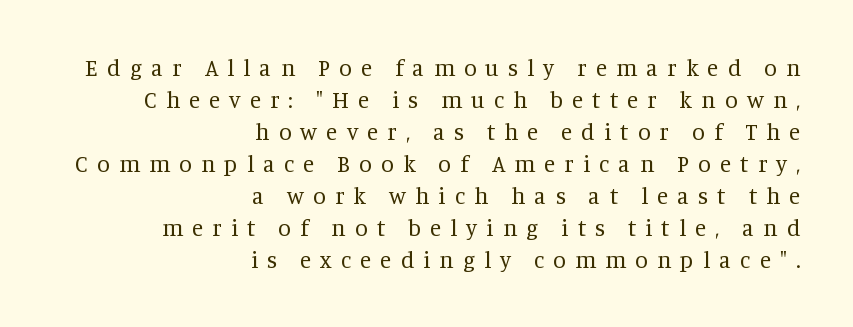
Normally led — the rows are evenly, conventionally spaced. Is this a heavy cut? Hardly; it is regular or lighter. Type without underlining. Unlike italic type, these characters show no tilt at all.
